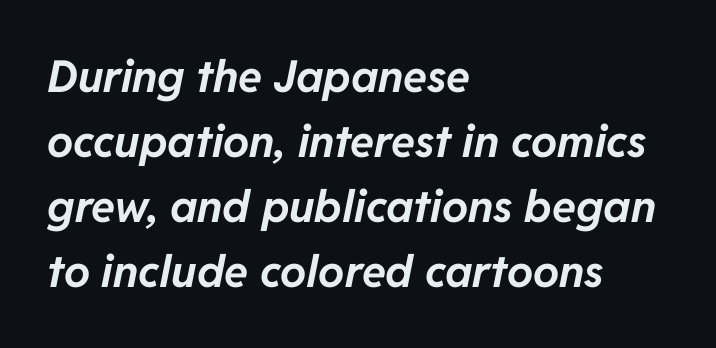
The image shows 44 px bold type, italic (leaning right); set left-aligned, normal line spacing (1.48x), normal letter spacing, not underlined; low stroke contrast and a medium x-height.
